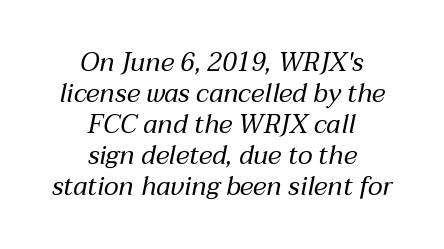
The image shows 26 px text type, italic (leaning right); set centered, line spacing 1.19x, normal letter spacing, not underlined.
